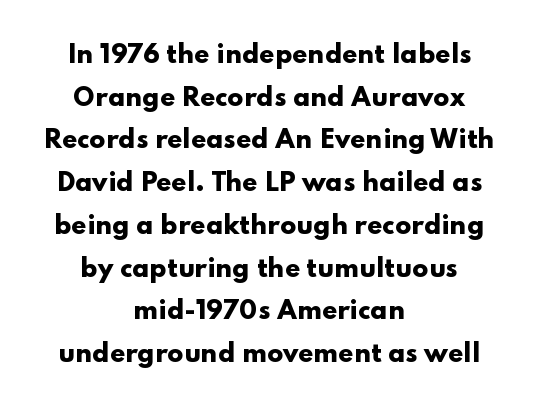
Caption: bold face, heavy strokes. Where is the straight margin? There isn't one; the lines are centered. What stands out about the letter spacing? Nothing — it is the standard amount. Each row of text sits above clean, open space. Does the lettering tilt? It doesn't — this is upright.
